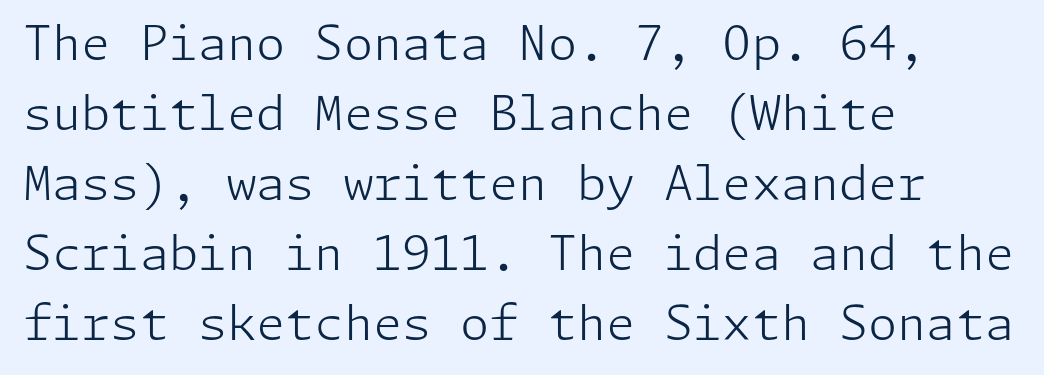
Q: Is the text bold? A: No.
Q: Is the text italic (slanted)? A: No, it is upright.
Q: Is the typeface a serif or a sans-serif typeface? A: Sans-serif.
Q: Is the text underlined? A: No.
Q: How is the paragraph aligned? A: Left-aligned.
Q: Is the spacing between letters normal or unusually wide? A: Normal.
Q: Is the spacing between lines tight, normal or loose? A: Normal.
Q: Width (condensed, normal, or wide)? A: Normal.
Q: Stroke contrast? A: Low.
Q: x-height? A: Medium.
